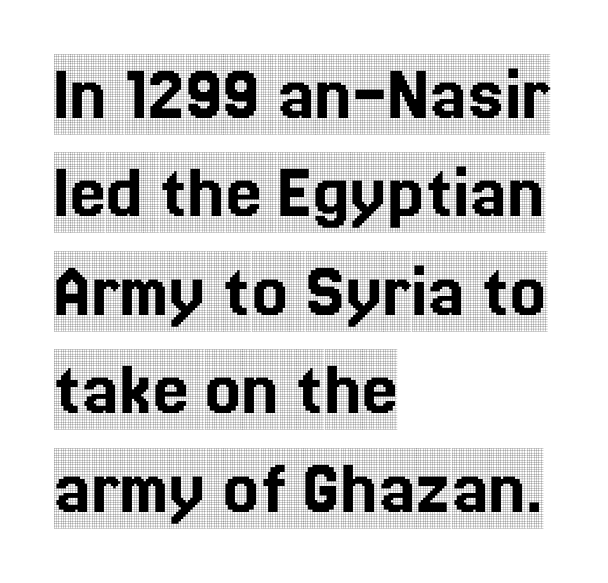
The type sits square on the baseline with zero lean. The rendering uses natural spacing where letterforms have individual widths. The zone under the glyphs is completely vacant. This rendering leaves character spacing at its baseline value. Yep, those are serifs on the letters.
